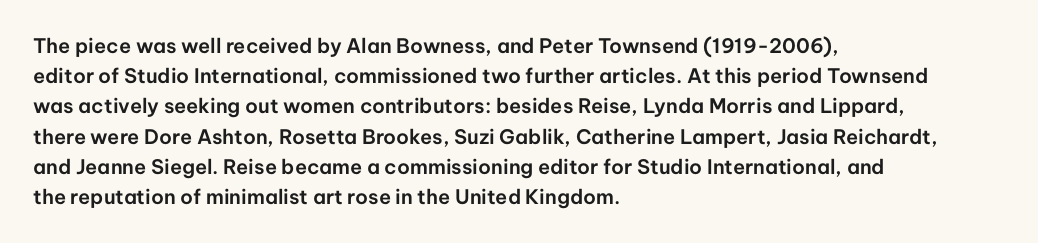
{"italic": "no", "underline": "no", "align": "left", "line_spacing": "normal", "line_spacing_ratio": 1.51, "letter_spacing": "normal", "letter_spacing_em": 0.0, "glyph_px": 20}
